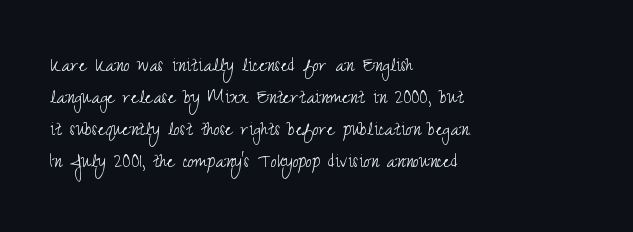
Q: Is the text bold? A: No.
Q: Is the text italic (slanted)? A: No, it is upright.
Q: Is the text underlined? A: No.
Q: How is the paragraph aligned? A: Left-aligned.
Q: Is the spacing between letters normal or unusually wide? A: Normal.
Q: Is the spacing between lines tight, normal or loose? A: Normal.
